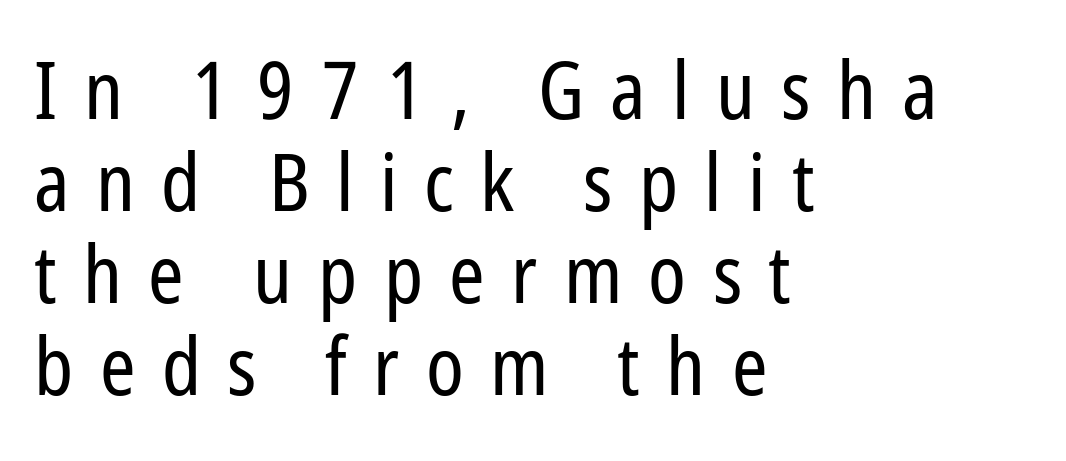
The space beneath each line is pristine and unruled. Do the characters align in a grid? No, the font is proportional. The font's upright variant was chosen for this text. A typesetter would label this face a sans. Visually the block forms a straight wall on the left and a jagged coastline on the right.
